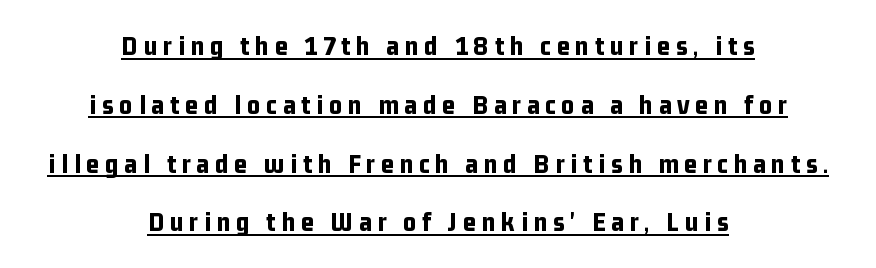
{"serif": "no", "italic": "no", "bold": "yes", "weight": "bold", "width": "condensed", "stroke_contrast": "low", "x_height": "medium", "monospaced": "no", "underline": "yes", "align": "center", "line_spacing": "loose", "line_spacing_ratio": 2.1, "letter_spacing": "wide", "letter_spacing_em": 0.21, "glyph_px": 28}
